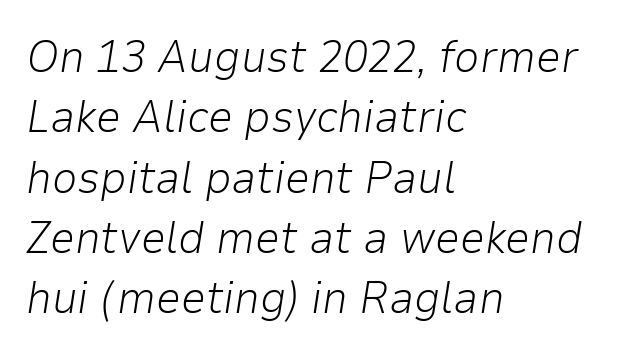
The image shows 45 px light type, italic (leaning right); set left-aligned, normal line spacing (1.34x), normal letter spacing, not underlined; low stroke contrast and a medium x-height.
